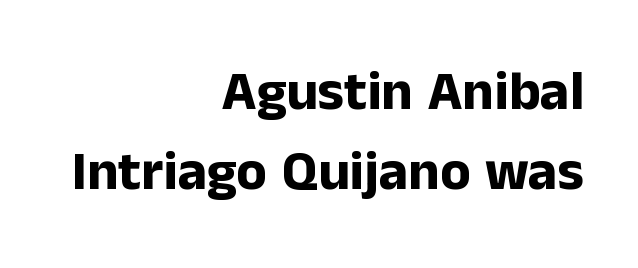
{"serif": "no", "italic": "no", "bold": "yes", "weight": "bold", "width": "normal", "stroke_contrast": "low", "x_height": "medium", "monospaced": "no", "underline": "no", "align": "right", "line_spacing": "normal", "line_spacing_ratio": 1.43, "letter_spacing": "normal", "letter_spacing_em": 0.0, "glyph_px": 56}
